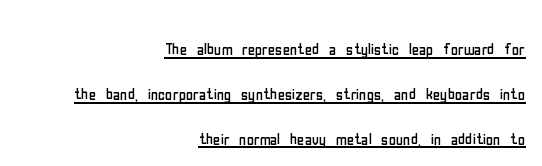
Q: Is the text bold? A: No.
Q: Is the text italic (slanted)? A: No, it is upright.
Q: Is the text underlined? A: Yes.
Q: How is the paragraph aligned? A: Right-aligned.
Q: Is the spacing between letters normal or unusually wide? A: Normal.
Q: Is the spacing between lines tight, normal or loose? A: Loose.
